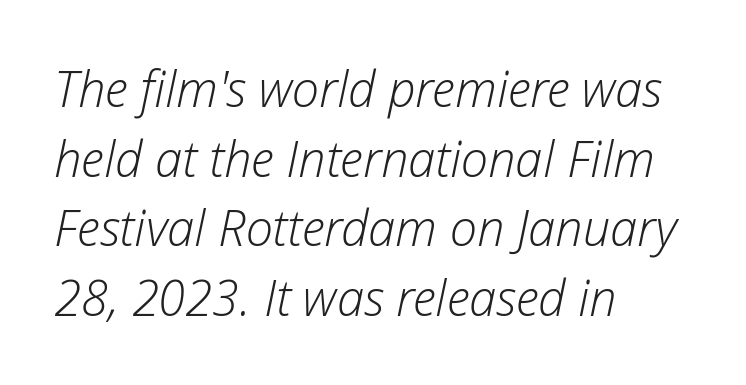
If you drew a ruler down the left edge, every line would touch it. The passage shown is typed in a proportional face where columns would drift. The type is set solid horizontally, with unmodified tracking. The space directly below the letters is spotless. The passage shown is not bold in any degree. This sample keeps an unexceptional amount of space between lines.
